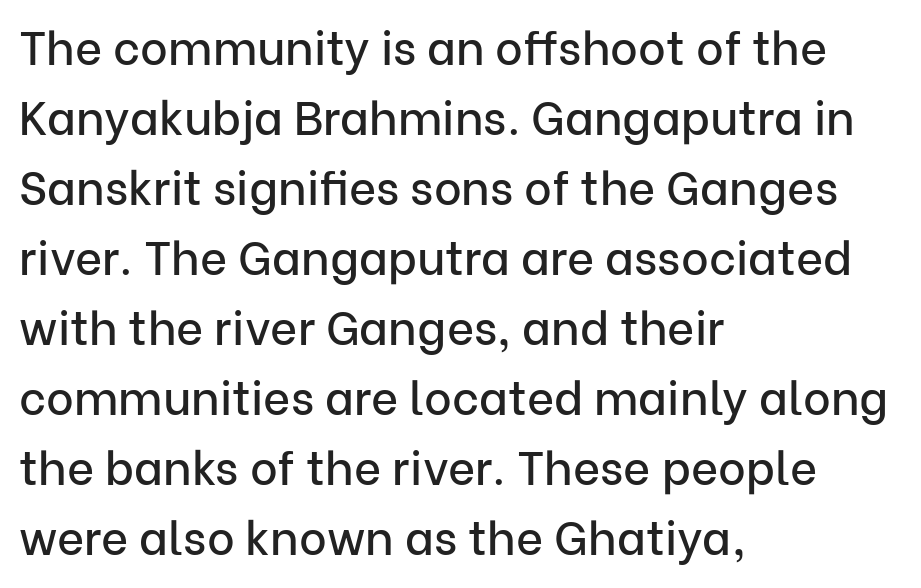
The image shows 47 px sans-serif type, upright; set left-aligned, normal line spacing (1.49x), normal letter spacing, not underlined; low stroke contrast and a medium x-height.
